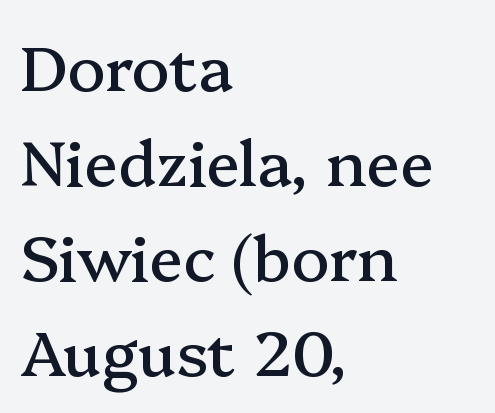
This rendering employs a face with finishing strokes, i.e., a serif. Normally led — the rows are evenly, conventionally spaced. The rendering keeps characters at their native spacing. Vertical strokes here are truly vertical. Underlining? Definitely not there. A typesetter would call this proportional, since set widths differ per character.
